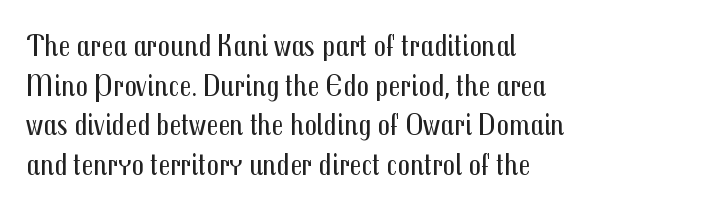
{"serif": "no", "italic": "no", "bold": "no", "weight": "regular", "width": "condensed", "stroke_contrast": "medium", "x_height": "medium", "monospaced": "no", "underline": "no", "align": "left", "line_spacing": "normal", "line_spacing_ratio": 1.28, "letter_spacing": "normal", "letter_spacing_em": 0.0, "glyph_px": 31}
